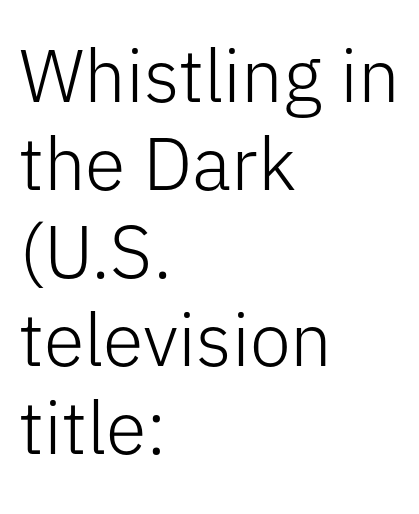
Beneath every word, the page is bare. Heaviness? Minimal to ordinary, like unemphasized prose. Varying glyph widths throughout — classic text-font behaviour. The letters stand upright; this is a roman face. Alignment: flush left.
